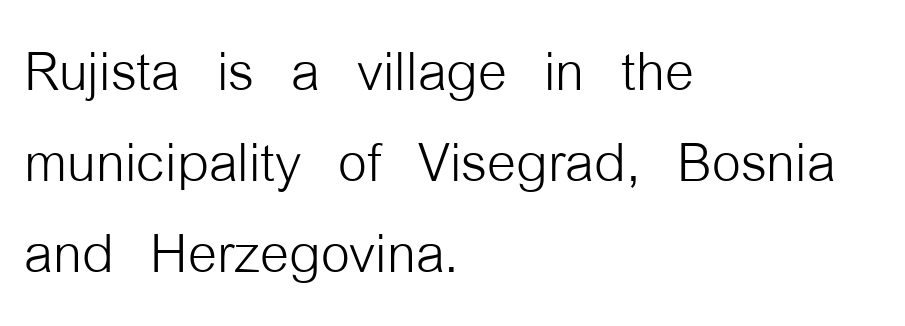
The image shows 74 px light, condensed sans-serif type, upright; set left-aligned, line spacing 1.23x, normal letter spacing, not underlined; low stroke contrast and a medium x-height.
